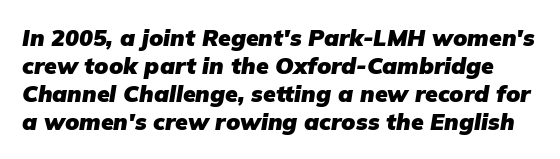
Q: Is the text bold? A: Yes.
Q: Is the text italic (slanted)? A: Yes, it leans right by about 9 degrees.
Q: Is the text underlined? A: No.
Q: Is the spacing between letters normal or unusually wide? A: Normal.
